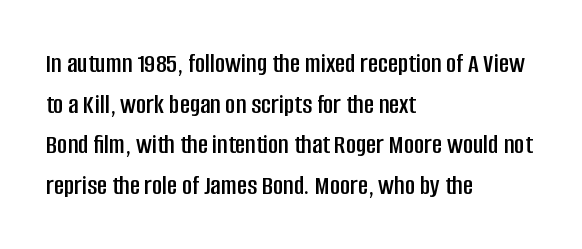
Q: Is the text italic (slanted)? A: No, it is upright.
Q: Is the typeface a serif or a sans-serif typeface? A: Sans-serif.
Q: Is the text underlined? A: No.
Q: How is the paragraph aligned? A: Left-aligned.
Q: Is the spacing between letters normal or unusually wide? A: Normal.
Q: Is the spacing between lines tight, normal or loose? A: Normal.
Q: Width (condensed, normal, or wide)? A: Condensed.
Q: Stroke contrast? A: Low.
Q: x-height? A: Large.
Q: Monospaced? A: No.
